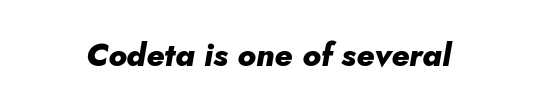
{"italic": "yes", "lean": "right", "slant_degrees": 10, "bold": "yes", "weight": "heavy", "width": "normal", "stroke_contrast": "low", "x_height": "small", "monospaced": "no", "underline": "no", "letter_spacing": "normal", "letter_spacing_em": 0.0, "glyph_px": 32}
